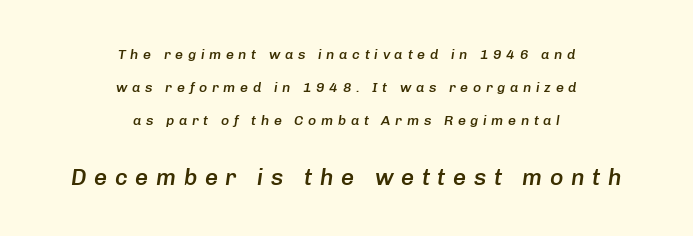
{"italic": "yes", "lean": "right", "slant_degrees": 8, "bold": "semi", "underline": "no", "align": "center", "line_spacing": "loose", "line_spacing_ratio": 2.37, "letter_spacing": "wide", "letter_spacing_em": 0.33, "larger_block": "second", "size_ratio": 1.64, "glyph_px": 23}
